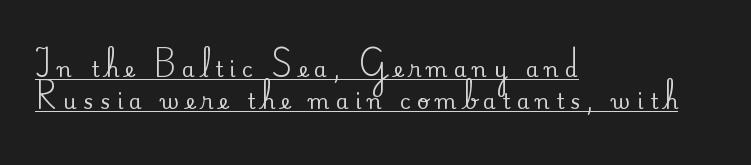
The image shows 21 px text type, upright; set left-aligned, normal line spacing (1.52x), unusually wide letter spacing (+0.29 em), underlined.
